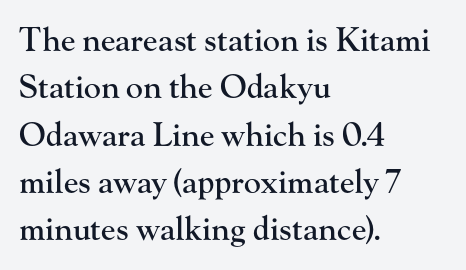
{"serif": "yes", "italic": "no", "width": "normal", "stroke_contrast": "high", "x_height": "small", "monospaced": "no", "underline": "no", "align": "left", "line_spacing": "normal", "line_spacing_ratio": 1.48, "letter_spacing": "normal", "letter_spacing_em": 0.0, "glyph_px": 32}
